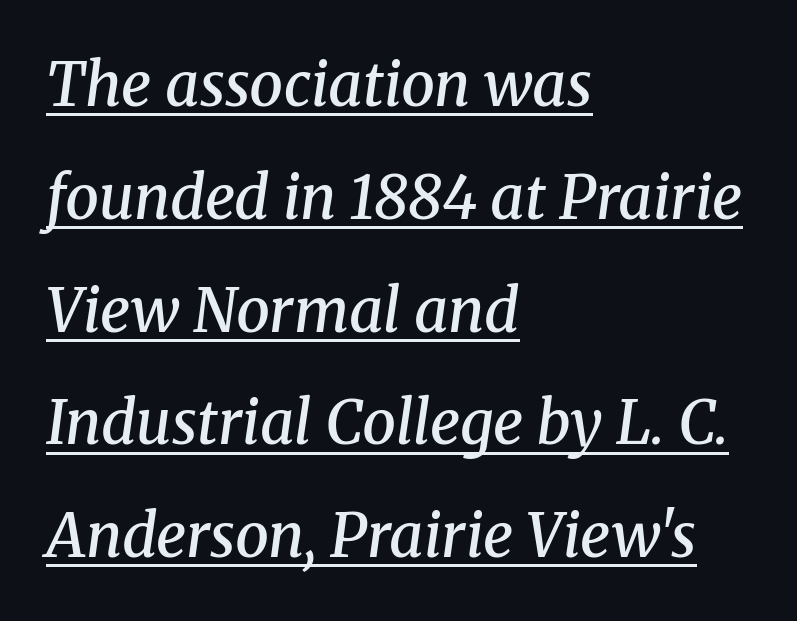
Looks like someone drew a line under every word here. Summary of weight: moderately heavy, a semibold. Each letter's strokes conclude with small projecting serifs. The lettering tilts uniformly, giving the passage an italic look. Do the characters align in a grid? No, the font is proportional.
